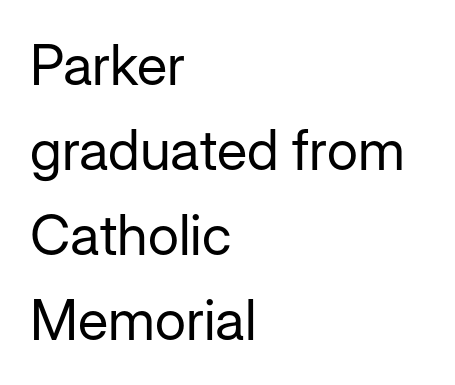
Q: Is the text bold? A: No.
Q: Is the text italic (slanted)? A: No, it is upright.
Q: Is the typeface a serif or a sans-serif typeface? A: Sans-serif.
Q: Is the text underlined? A: No.
Q: How is the paragraph aligned? A: Left-aligned.
Q: Is the spacing between letters normal or unusually wide? A: Normal.
Q: Is the spacing between lines tight, normal or loose? A: Normal.
Q: Width (condensed, normal, or wide)? A: Normal.
Q: Stroke contrast? A: Low.
Q: x-height? A: Medium.
Q: Monospaced? A: No.
